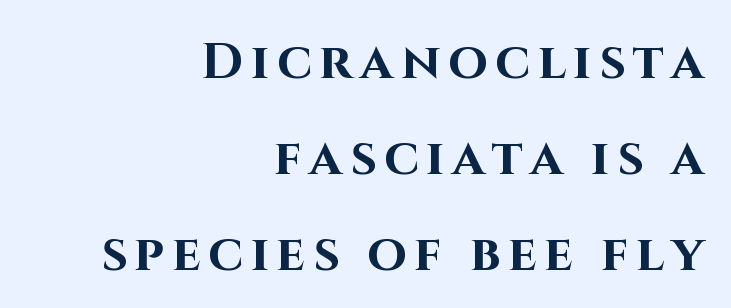
The image shows 51 px bold sans-serif type, upright; set right-aligned, line spacing 1.88x, not underlined; high stroke contrast and a large x-height.
